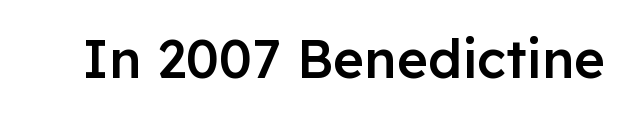
The image shows 53 px semibold sans-serif type, upright; set normal letter spacing, not underlined; low stroke contrast and a medium x-height.
